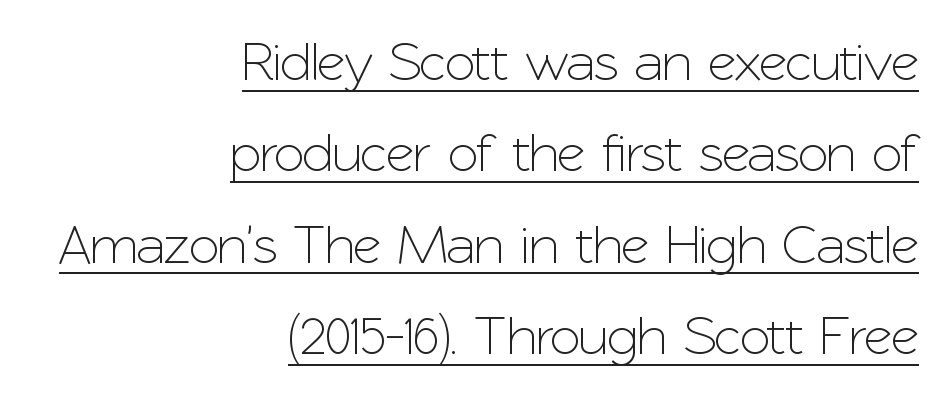
Q: Is the text italic (slanted)? A: No, it is upright.
Q: Is the typeface a serif or a sans-serif typeface? A: Sans-serif.
Q: Is the text underlined? A: Yes.
Q: How is the paragraph aligned? A: Right-aligned.
Q: Is the spacing between letters normal or unusually wide? A: Normal.
Q: Is the spacing between lines tight, normal or loose? A: Normal.
Q: Width (condensed, normal, or wide)? A: Normal.
Q: Stroke contrast? A: Low.
Q: x-height? A: Medium.
Q: Monospaced? A: No.
